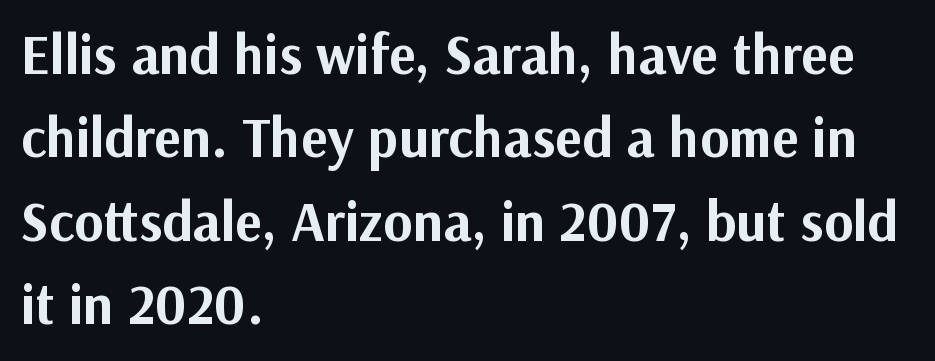
Q: Is the text bold? A: Yes.
Q: Is the text italic (slanted)? A: No, it is upright.
Q: Is the typeface a serif or a sans-serif typeface? A: Sans-serif.
Q: Is the text underlined? A: No.
Q: How is the paragraph aligned? A: Left-aligned.
Q: Is the spacing between letters normal or unusually wide? A: Normal.
Q: Is the spacing between lines tight, normal or loose? A: Normal.
Q: Width (condensed, normal, or wide)? A: Normal.
Q: Stroke contrast? A: Medium.
Q: x-height? A: Medium.
Q: Monospaced? A: No.
